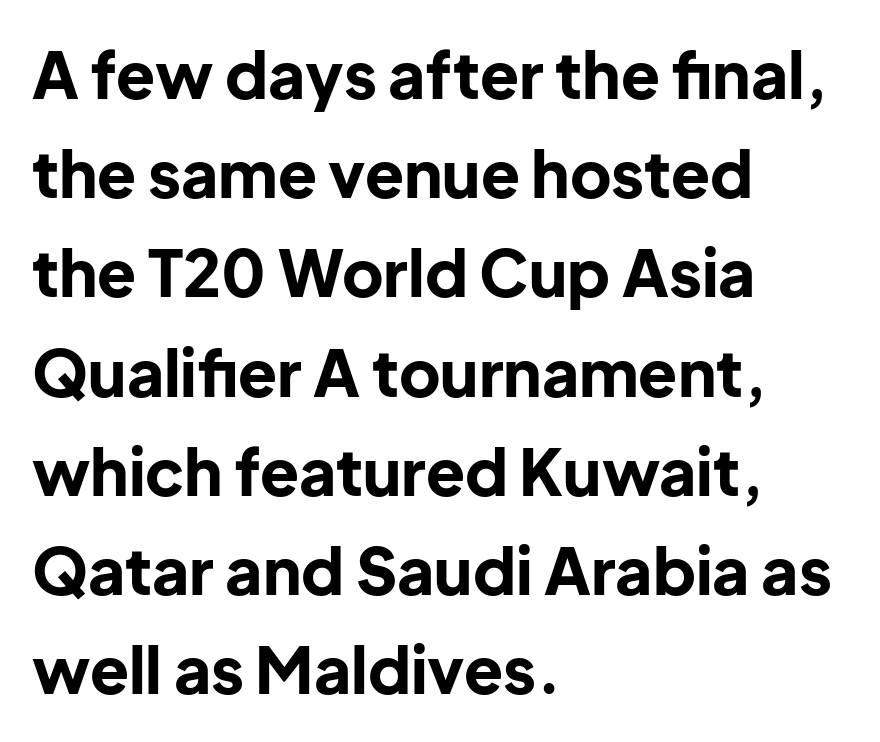
Grotesque or geometric, the face here clearly has no serifs. Successive baselines arrive at the customary interval. In terms of posture, this sample is upright. The setting favours the left margin, as ordinary paragraphs usually do.
